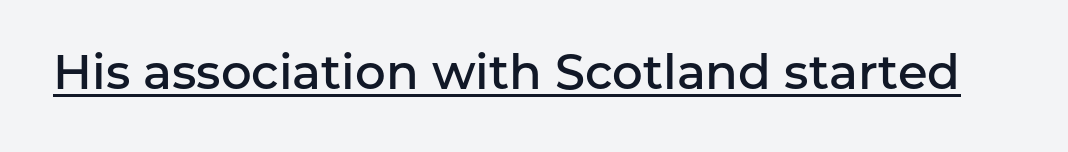
{"serif": "no", "italic": "no", "bold": "semi", "weight": "semibold", "width": "normal", "stroke_contrast": "low", "x_height": "medium", "monospaced": "no", "underline": "yes", "letter_spacing": "normal", "letter_spacing_em": 0.0, "glyph_px": 48}
